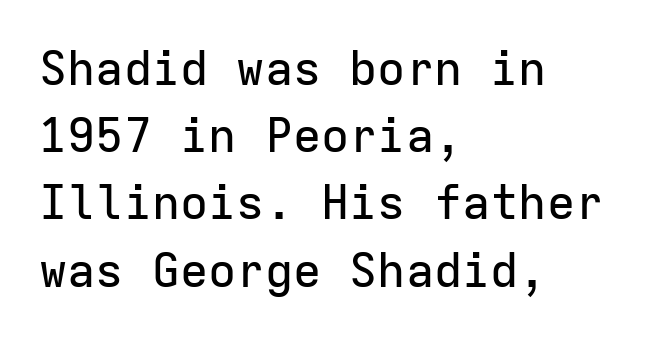
Nope, no serifs anywhere on these letters. Layout note: lines flush left. The face used here is monospaced, like something from a code editor. In terms of leading, this rendering sits right in the middle.
